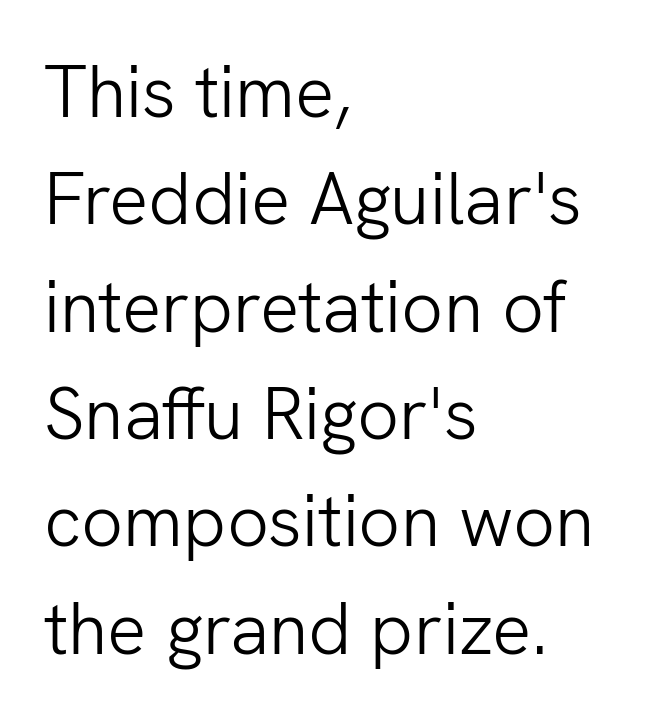
The image shows 73 px light sans-serif type, upright; set left-aligned, normal line spacing (1.47x), normal letter spacing, not underlined; low stroke contrast and a medium x-height.
